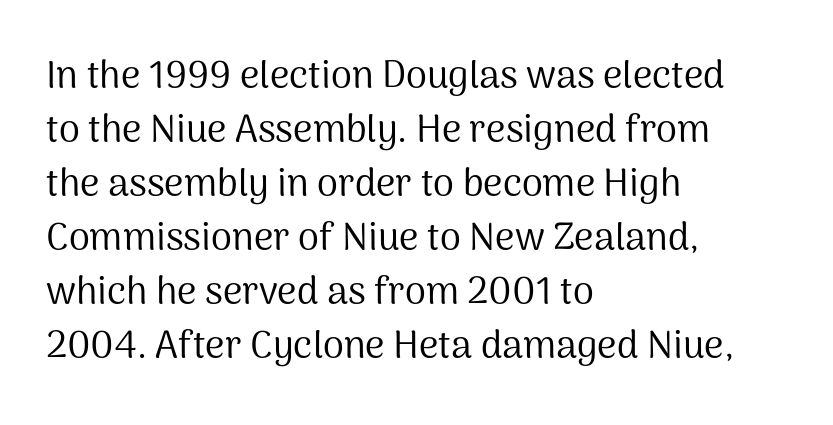
Q: Is the text bold? A: No.
Q: Is the text italic (slanted)? A: No, it is upright.
Q: Is the typeface a serif or a sans-serif typeface? A: Sans-serif.
Q: Is the text underlined? A: No.
Q: How is the paragraph aligned? A: Left-aligned.
Q: Is the spacing between letters normal or unusually wide? A: Normal.
Q: Is the spacing between lines tight, normal or loose? A: Normal.
Q: Width (condensed, normal, or wide)? A: Normal.
Q: Stroke contrast? A: Medium.
Q: x-height? A: Medium.
Q: Monospaced? A: No.
